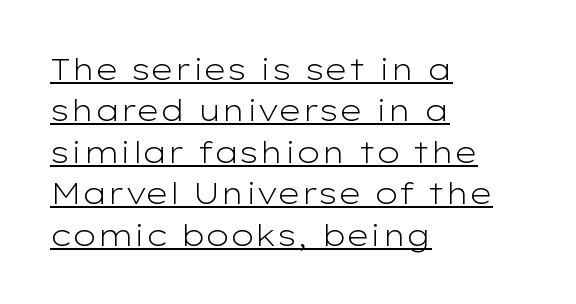
{"serif": "no", "italic": "no", "bold": "no", "weight": "light", "width": "wide", "stroke_contrast": "low", "x_height": "medium", "monospaced": "no", "underline": "yes", "align": "left", "line_spacing": "normal", "line_spacing_ratio": 1.38, "letter_spacing": "normal", "letter_spacing_em": 0.0, "glyph_px": 30}
